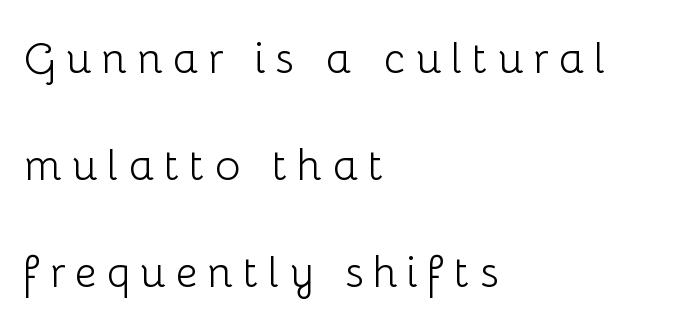
The image shows 43 px light sans-serif type, upright; set left-aligned, loose line spacing (2.49x), unusually wide letter spacing (+0.22 em), not underlined; low stroke contrast and a medium x-height.
